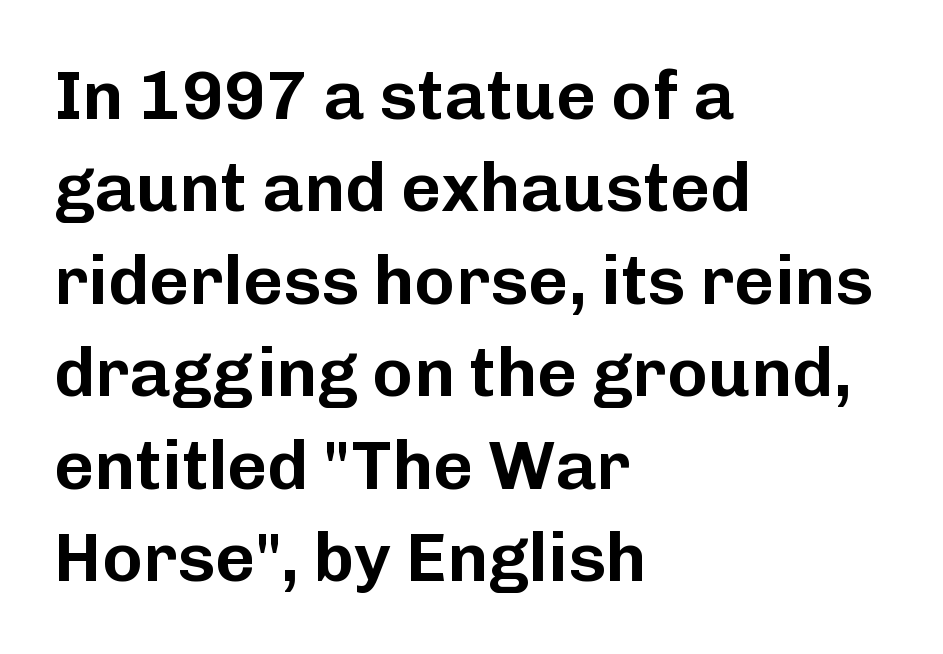
A typesetter would mark this as roman, not italic. You could not count columns in this text — the font is proportionally spaced. These lines keep a tight, regular rhythm from letter to letter. Regarding serifs, this sample does without them.
